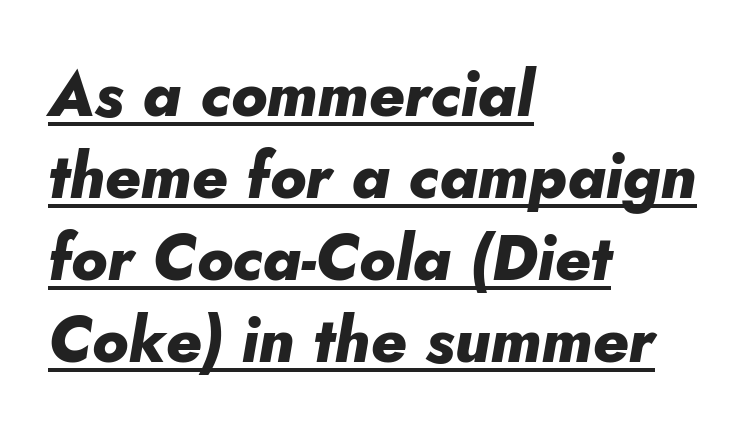
Q: Is the text bold? A: Yes.
Q: Is the text italic (slanted)? A: Yes, it leans right by about 10 degrees.
Q: Is the text underlined? A: Yes.
Q: How is the paragraph aligned? A: Left-aligned.
Q: Is the spacing between letters normal or unusually wide? A: Normal.
Q: Is the spacing between lines tight, normal or loose? A: Normal.
Q: Width (condensed, normal, or wide)? A: Normal.
Q: Stroke contrast? A: Low.
Q: x-height? A: Small.
Q: Monospaced? A: No.
